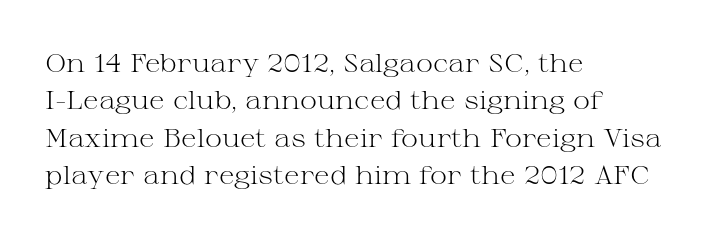
{"italic": "no", "bold": "no", "underline": "no", "align": "left", "line_spacing": "normal", "line_spacing_ratio": 1.44, "letter_spacing": "normal", "letter_spacing_em": 0.0, "glyph_px": 26}
